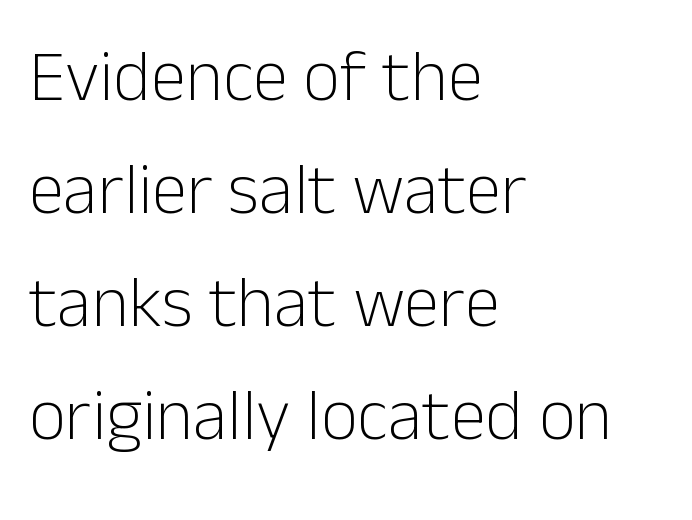
The image shows 72 px light sans-serif type, upright; set left-aligned, normal line spacing (1.57x), normal letter spacing, not underlined; low stroke contrast and a medium x-height.
